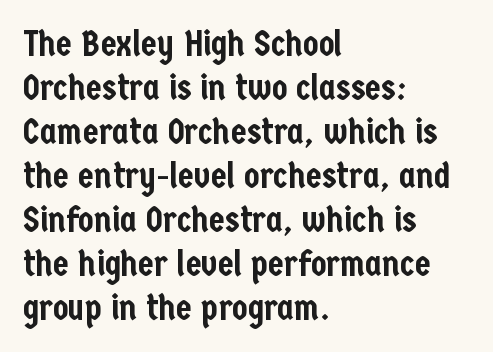
The image shows 36 px condensed sans-serif type, upright; set left-aligned, line spacing 1.22x, normal letter spacing, not underlined; low stroke contrast and a medium x-height.
